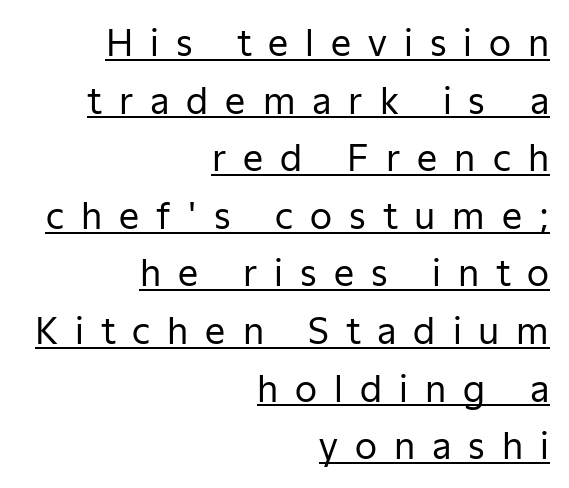
Q: Is the text bold? A: No.
Q: Is the text italic (slanted)? A: No, it is upright.
Q: Is the typeface a serif or a sans-serif typeface? A: Sans-serif.
Q: Is the text underlined? A: Yes.
Q: How is the paragraph aligned? A: Right-aligned.
Q: Is the spacing between letters normal or unusually wide? A: Unusually wide.
Q: Is the spacing between lines tight, normal or loose? A: Normal.
Q: Width (condensed, normal, or wide)? A: Normal.
Q: Stroke contrast? A: Low.
Q: x-height? A: Medium.
Q: Monospaced? A: No.
